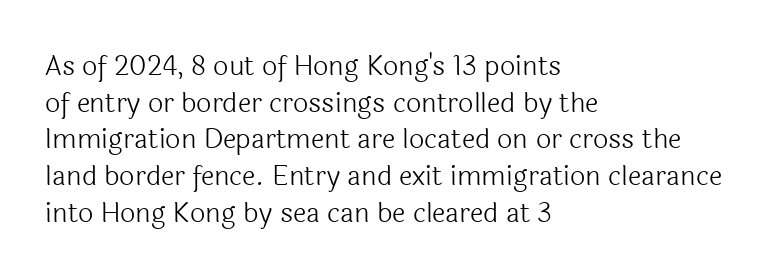
The image shows 27 px text type, upright; set left-aligned, normal line spacing (1.36x), normal letter spacing, not underlined.
